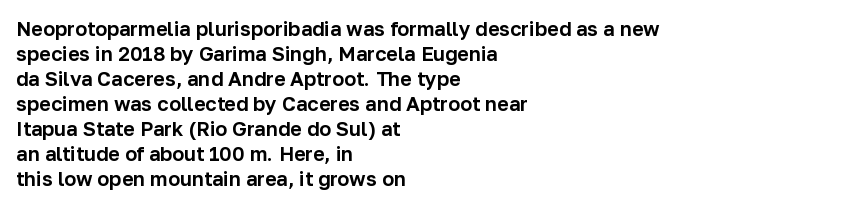
The image shows 20 px text type, upright; set left-aligned, normal line spacing (1.25x), normal letter spacing, not underlined.
